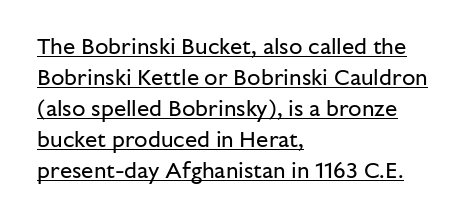
Q: Is the text bold? A: No.
Q: Is the text italic (slanted)? A: No, it is upright.
Q: Is the text underlined? A: Yes.
Q: How is the paragraph aligned? A: Left-aligned.
Q: Is the spacing between letters normal or unusually wide? A: Normal.
Q: Is the spacing between lines tight, normal or loose? A: Normal.
